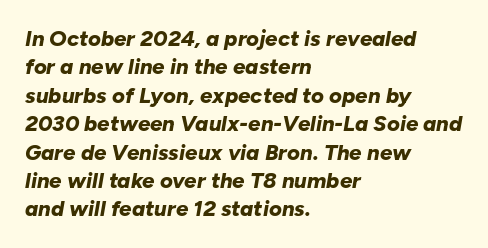
Q: Is the text bold? A: Yes.
Q: Is the text italic (slanted)? A: Yes, it leans right by about 10 degrees.
Q: Is the text underlined? A: No.
Q: How is the paragraph aligned? A: Left-aligned.
Q: Is the spacing between letters normal or unusually wide? A: Normal.
Q: Is the spacing between lines tight, normal or loose? A: Normal.
